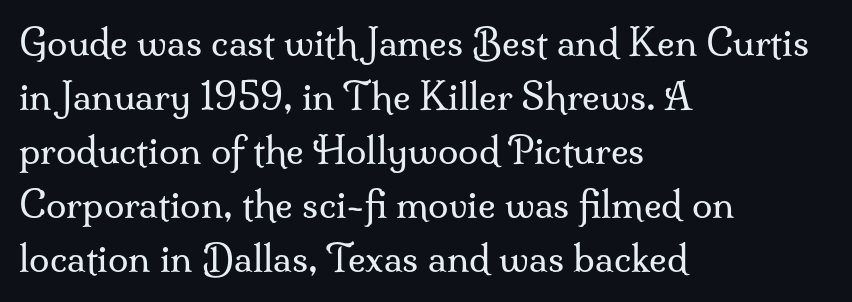
Q: Is the text bold? A: No.
Q: Is the text italic (slanted)? A: No, it is upright.
Q: Is the typeface a serif or a sans-serif typeface? A: Serif.
Q: Is the text underlined? A: No.
Q: How is the paragraph aligned? A: Left-aligned.
Q: Is the spacing between letters normal or unusually wide? A: Normal.
Q: Is the spacing between lines tight, normal or loose? A: Normal.
Q: Width (condensed, normal, or wide)? A: Normal.
Q: Stroke contrast? A: Medium.
Q: x-height? A: Small.
Q: Monospaced? A: No.
